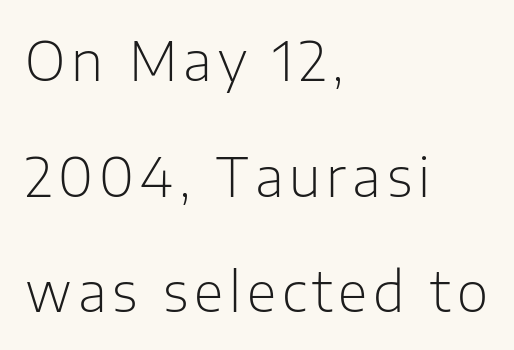
{"serif": "no", "italic": "no", "bold": "no", "weight": "light", "width": "normal", "stroke_contrast": "low", "x_height": "medium", "monospaced": "no", "underline": "no", "align": "left", "line_spacing": "loose", "line_spacing_ratio": 2.14, "glyph_px": 54}
